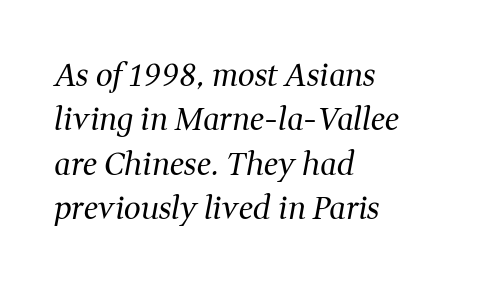
Q: Is the text bold? A: No.
Q: Is the text italic (slanted)? A: Yes, it leans right by about 11 degrees.
Q: Is the typeface a serif or a sans-serif typeface? A: Serif.
Q: Is the text underlined? A: No.
Q: How is the paragraph aligned? A: Left-aligned.
Q: Is the spacing between letters normal or unusually wide? A: Normal.
Q: Is the spacing between lines tight, normal or loose? A: Normal.
Q: Width (condensed, normal, or wide)? A: Normal.
Q: Stroke contrast? A: Medium.
Q: x-height? A: Medium.
Q: Monospaced? A: No.
